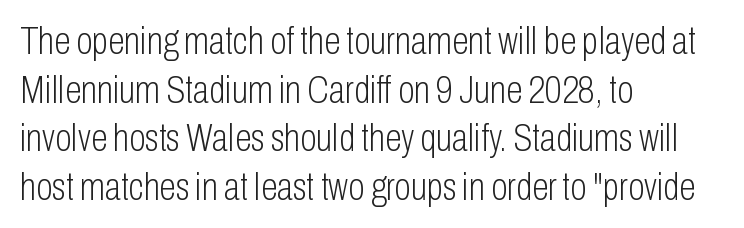
{"serif": "no", "italic": "no", "bold": "no", "weight": "light", "width": "condensed", "stroke_contrast": "low", "x_height": "medium", "monospaced": "no", "underline": "no", "align": "left", "line_spacing": "normal", "line_spacing_ratio": 1.28, "letter_spacing": "normal", "letter_spacing_em": 0.0, "glyph_px": 38}
